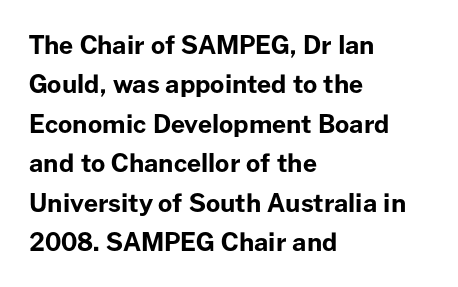
The image shows 25 px bold type, upright; set left-aligned, normal line spacing (1.58x), normal letter spacing, not underlined.
